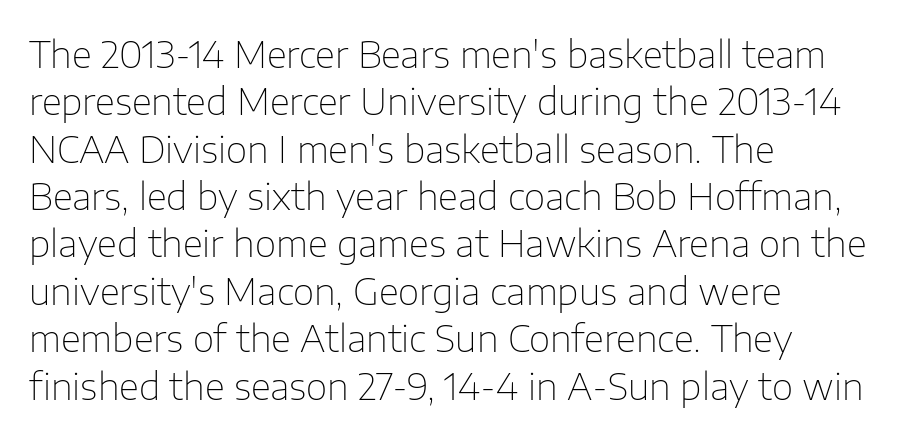
{"serif": "no", "italic": "no", "bold": "no", "weight": "thin", "width": "normal", "stroke_contrast": "low", "x_height": "medium", "monospaced": "no", "underline": "no", "align": "left", "line_spacing": "normal", "line_spacing_ratio": 1.28, "letter_spacing": "normal", "letter_spacing_em": 0.0, "glyph_px": 37}
